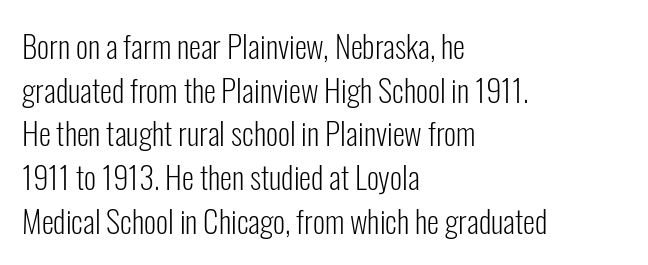
The image shows 31 px light, condensed sans-serif type, upright; set left-aligned, normal line spacing (1.41x), normal letter spacing, not underlined; low stroke contrast and a medium x-height.
